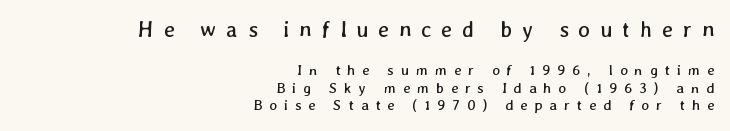
{"bold": "no", "underline": "no", "align": "right", "line_spacing_ratio": 1.19, "letter_spacing": "wide", "letter_spacing_em": 0.45, "larger_block": "first", "size_ratio": 1.47, "glyph_px": 22}
